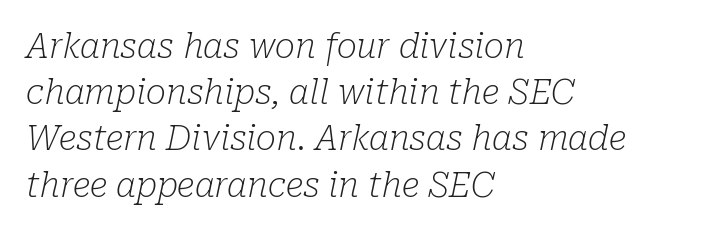
Is the letter spacing exaggerated? No — it looks like the ordinary default. One-word summary of the alignment: left. The rendering applies a slant to the glyphs. Do the characters align in a grid? No, the font is proportional. Regarding leading, the lines here are spaced in the standard way. Weight: regular or lighter.
